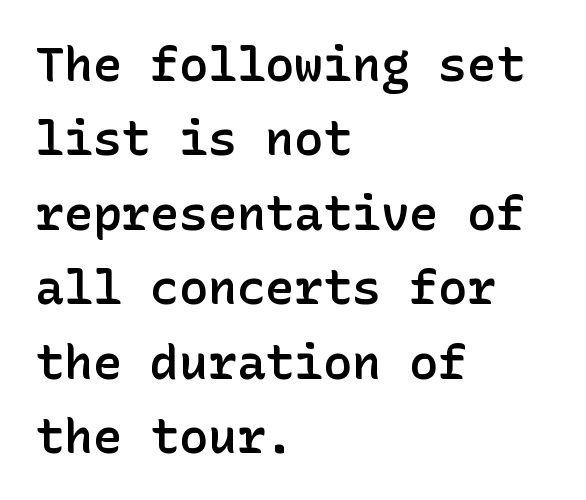
Q: Is the text bold? A: Semi-bold.
Q: Is the text italic (slanted)? A: No, it is upright.
Q: Is the typeface a serif or a sans-serif typeface? A: Sans-serif.
Q: Is the text underlined? A: No.
Q: How is the paragraph aligned? A: Left-aligned.
Q: Is the spacing between letters normal or unusually wide? A: Normal.
Q: Is the spacing between lines tight, normal or loose? A: Normal.
Q: Width (condensed, normal, or wide)? A: Normal.
Q: Stroke contrast? A: Low.
Q: x-height? A: Medium.
